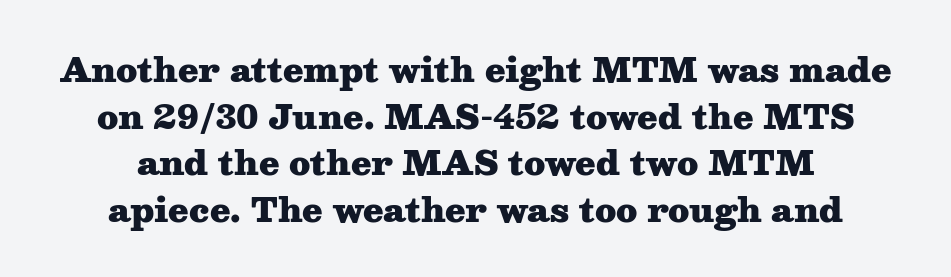
The image shows 33 px heavy, wide serif type, upright; set centered, normal line spacing (1.41x), normal letter spacing, not underlined; medium stroke contrast and a medium x-height.
